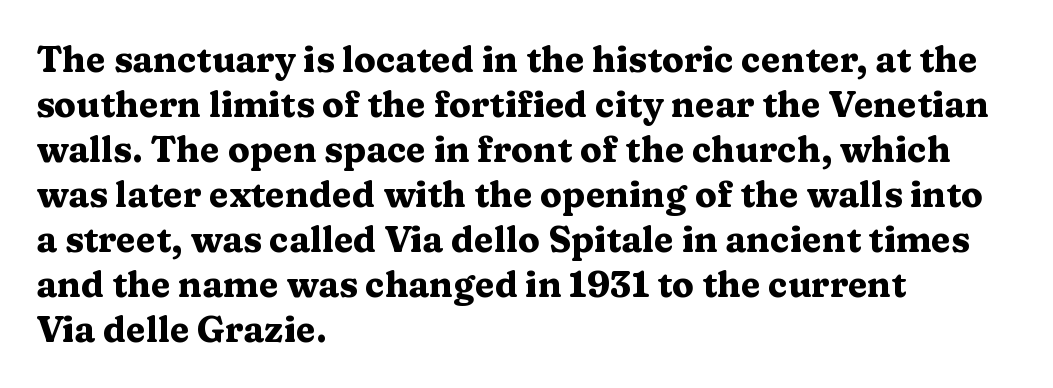
{"serif": "yes", "italic": "no", "bold": "yes", "weight": "heavy", "width": "wide", "stroke_contrast": "medium", "x_height": "medium", "monospaced": "no", "underline": "no", "align": "left", "line_spacing": "normal", "line_spacing_ratio": 1.25, "letter_spacing": "normal", "letter_spacing_em": 0.0, "glyph_px": 36}
